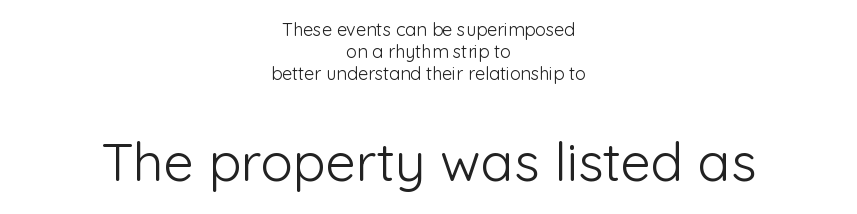
{"serif": "no", "italic": "no", "bold": "no", "weight": "light", "width": "normal", "stroke_contrast": "low", "x_height": "medium", "monospaced": "no", "underline": "no", "align": "center", "line_spacing_ratio": 1.22, "letter_spacing": "normal", "letter_spacing_em": 0.0, "larger_block": "second", "size_ratio": 3.0, "glyph_px": 54}
